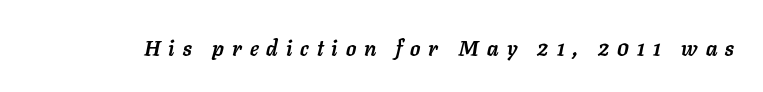
{"italic": "yes", "lean": "right", "slant_degrees": 11, "bold": "yes", "underline": "no", "letter_spacing": "wide", "letter_spacing_em": 0.38, "glyph_px": 21}
